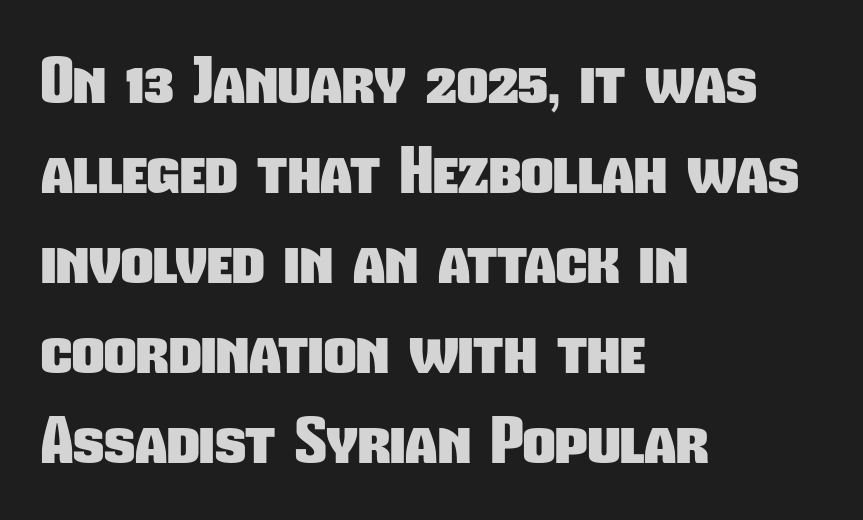
{"serif": "no", "bold": "yes", "weight": "heavy", "width": "condensed", "stroke_contrast": "low", "x_height": "medium", "monospaced": "no", "underline": "no", "align": "left", "line_spacing": "normal", "line_spacing_ratio": 1.43, "letter_spacing": "normal", "letter_spacing_em": 0.0, "glyph_px": 63}
